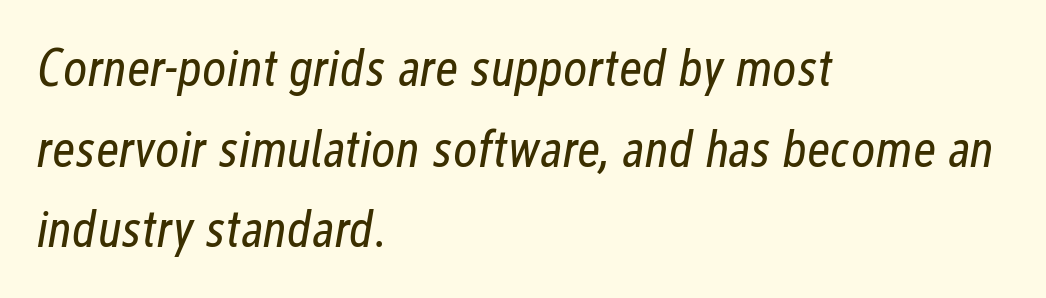
{"italic": "yes", "lean": "right", "slant_degrees": 12, "bold": "no", "weight": "regular", "width": "condensed", "stroke_contrast": "low", "x_height": "medium", "monospaced": "no", "underline": "no", "align": "left", "line_spacing": "normal", "line_spacing_ratio": 1.55, "letter_spacing": "normal", "letter_spacing_em": 0.0, "glyph_px": 52}
